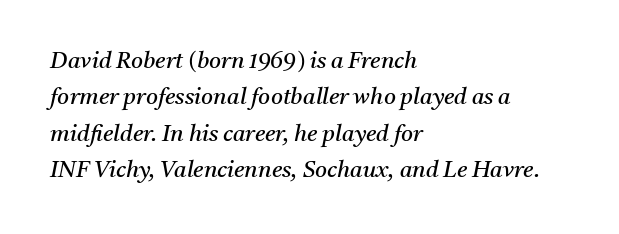
The image shows 23 px text type, italic (leaning right); set left-aligned, normal line spacing (1.58x), normal letter spacing, not underlined.
